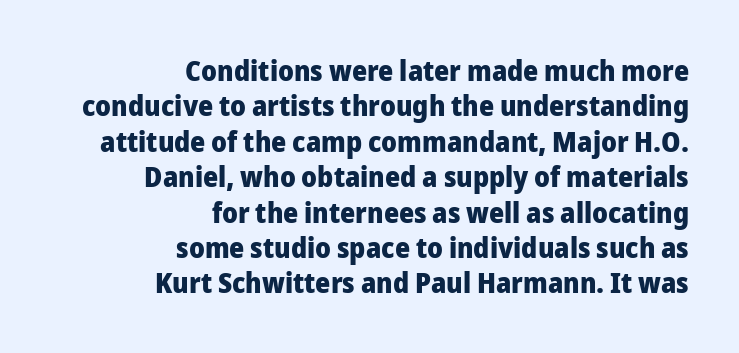
Q: Is the text bold? A: Yes.
Q: Is the text italic (slanted)? A: No, it is upright.
Q: Is the typeface a serif or a sans-serif typeface? A: Sans-serif.
Q: Is the text underlined? A: No.
Q: How is the paragraph aligned? A: Right-aligned.
Q: Is the spacing between letters normal or unusually wide? A: Normal.
Q: Width (condensed, normal, or wide)? A: Normal.
Q: Stroke contrast? A: Low.
Q: x-height? A: Medium.
Q: Monospaced? A: No.
